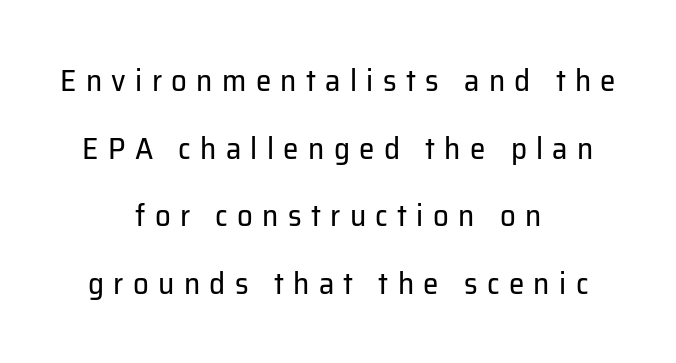
{"serif": "no", "italic": "no", "bold": "no", "weight": "regular", "width": "normal", "stroke_contrast": "low", "x_height": "medium", "monospaced": "no", "underline": "no", "align": "center", "line_spacing": "loose", "line_spacing_ratio": 2.18, "letter_spacing": "wide", "letter_spacing_em": 0.3, "glyph_px": 31}
